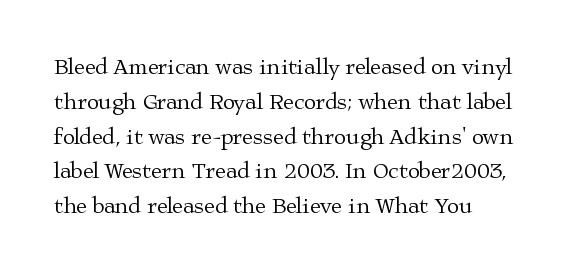
{"italic": "no", "bold": "no", "underline": "no", "line_spacing": "normal", "line_spacing_ratio": 1.58, "letter_spacing": "normal", "letter_spacing_em": 0.0, "glyph_px": 22}
